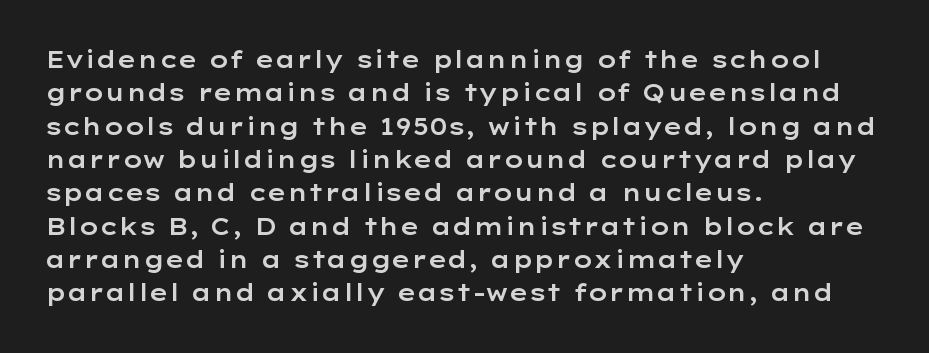
The rendering uses a moderate line-height, typical for paragraphs. These lines were composed using upright roman letters. The gaps between neighbouring characters are ordinary and unremarkable. Has an underline been added? It has not. Line starts are locked; line ends wander.
